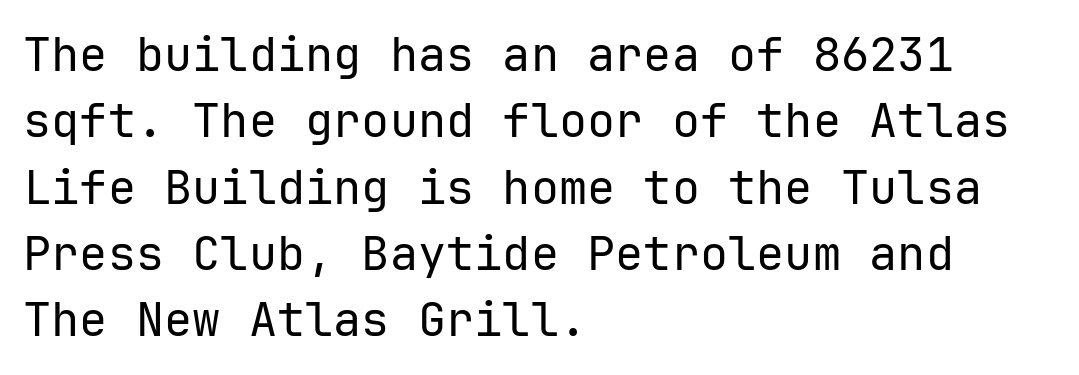
The image shows 47 px regular-weight sans-serif type, upright, monospaced; set left-aligned, normal line spacing (1.41x), normal letter spacing, not underlined; low stroke contrast and a medium x-height.
